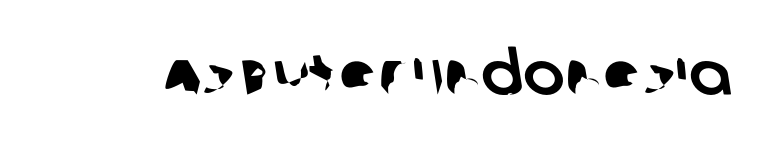
{"serif": "no", "width": "normal", "stroke_contrast": "low", "x_height": "large", "monospaced": "no", "underline": "no", "letter_spacing": "normal", "letter_spacing_em": 0.0, "glyph_px": 62}
